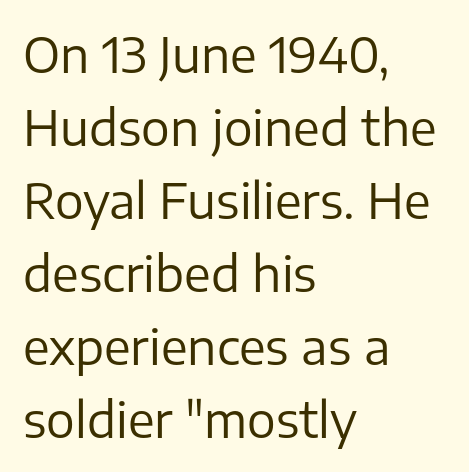
{"serif": "no", "italic": "no", "bold": "no", "weight": "regular", "width": "normal", "stroke_contrast": "low", "x_height": "medium", "monospaced": "no", "underline": "no", "align": "left", "line_spacing": "normal", "line_spacing_ratio": 1.52, "letter_spacing": "normal", "letter_spacing_em": 0.0, "glyph_px": 48}
